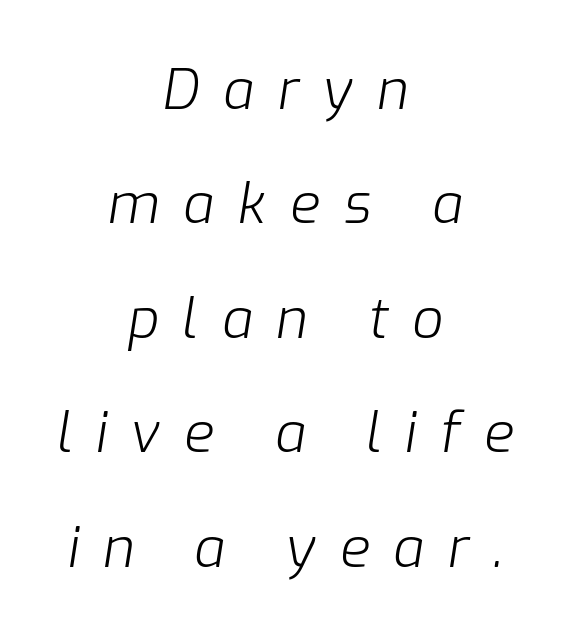
{"italic": "yes", "lean": "right", "slant_degrees": 9, "bold": "no", "weight": "light", "width": "normal", "stroke_contrast": "low", "x_height": "medium", "monospaced": "no", "underline": "no", "align": "center", "line_spacing": "loose", "line_spacing_ratio": 2.08, "letter_spacing": "wide", "letter_spacing_em": 0.43, "glyph_px": 55}
